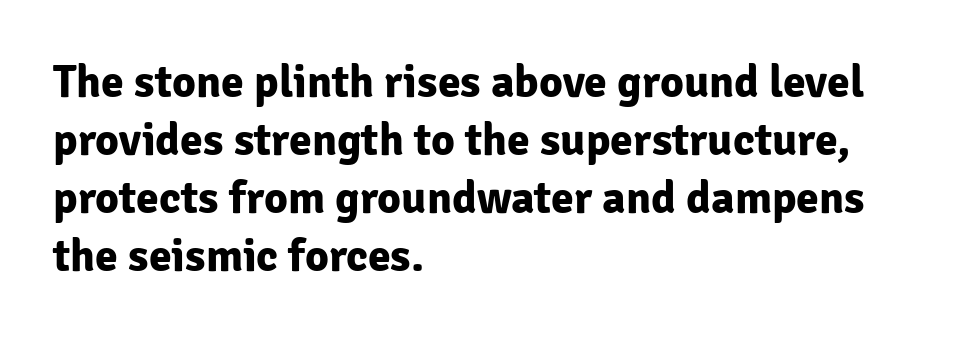
The image shows 46 px bold sans-serif type, upright; set left-aligned, normal line spacing (1.26x), normal letter spacing, not underlined; low stroke contrast and a medium x-height.
